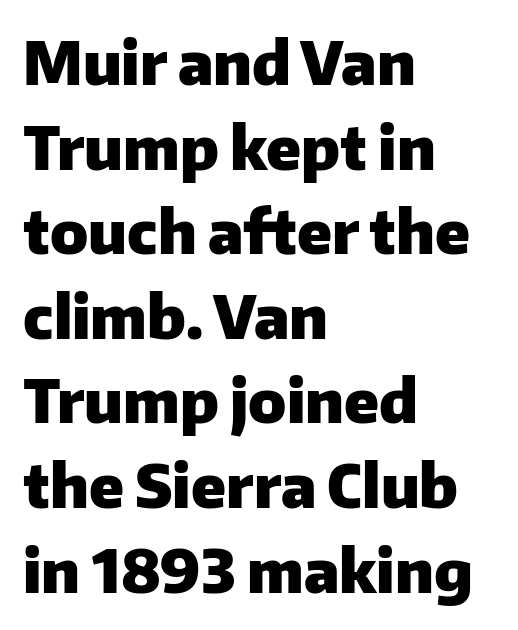
If you measured baseline to baseline, you'd find a middling distance. Proportional: the letters do not fall into vertical columns. Quick note: not italic, upright. Observe the absence of serifs on each vertical stroke in this sample. The rendering keeps characters at their native spacing.
